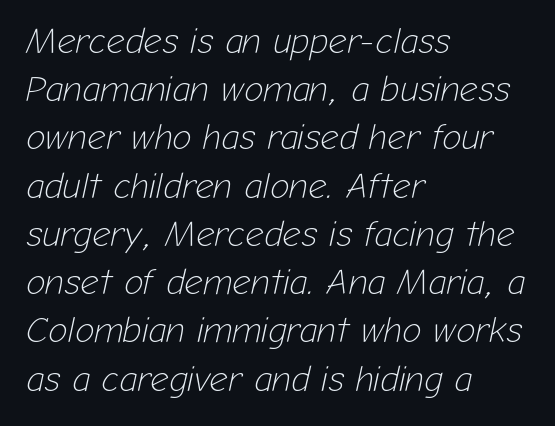
Q: Is the text bold? A: No.
Q: Is the text italic (slanted)? A: Yes, it leans right by about 12 degrees.
Q: Is the text underlined? A: No.
Q: How is the paragraph aligned? A: Left-aligned.
Q: Is the spacing between letters normal or unusually wide? A: Normal.
Q: Is the spacing between lines tight, normal or loose? A: Normal.
Q: Width (condensed, normal, or wide)? A: Normal.
Q: Stroke contrast? A: Low.
Q: x-height? A: Medium.
Q: Monospaced? A: No.
